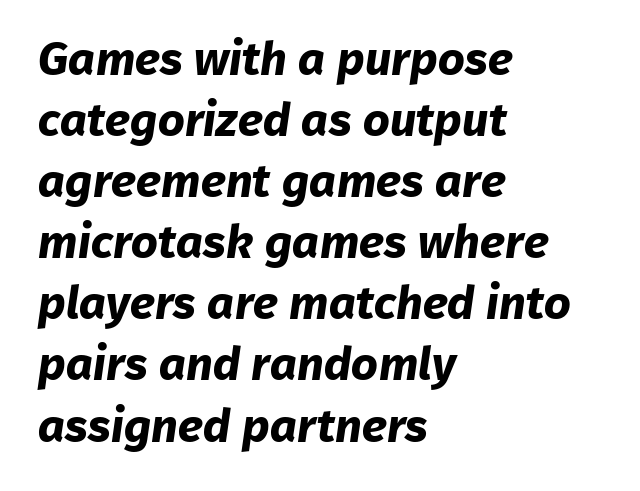
On the weight axis this lands at bold, roughly 700. Spacing verdict: proportional, widths tailored to each character. Each new line begins a customary step beneath the previous one. Here the glyphs are tracked normally, forming tight word shapes. The specimen omits any rule beneath the text block's lines.
